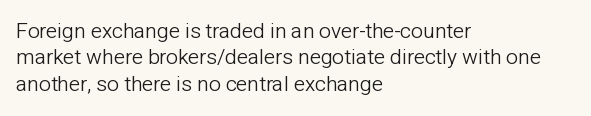
Q: Is the text bold? A: No.
Q: Is the text italic (slanted)? A: No, it is upright.
Q: Is the text underlined? A: No.
Q: How is the paragraph aligned? A: Left-aligned.
Q: Is the spacing between letters normal or unusually wide? A: Normal.
Q: Is the spacing between lines tight, normal or loose? A: Normal.
